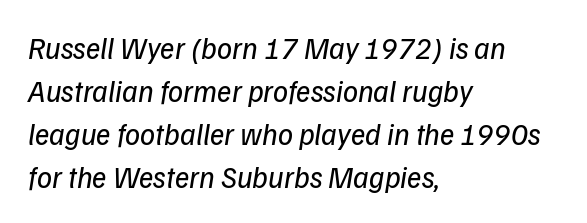
Q: Is the text bold? A: No.
Q: Is the text italic (slanted)? A: Yes, it leans right by about 9 degrees.
Q: Is the text underlined? A: No.
Q: How is the paragraph aligned? A: Left-aligned.
Q: Is the spacing between letters normal or unusually wide? A: Normal.
Q: Is the spacing between lines tight, normal or loose? A: Normal.
Q: Width (condensed, normal, or wide)? A: Normal.
Q: Stroke contrast? A: Low.
Q: x-height? A: Medium.
Q: Monospaced? A: No.
